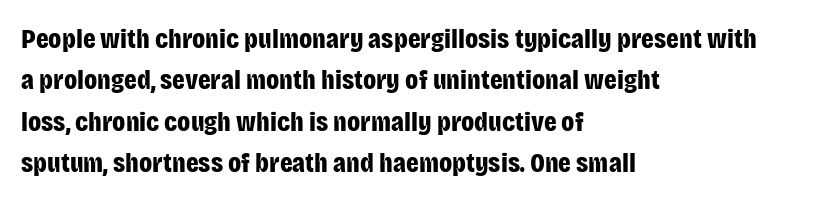
Q: Is the text bold? A: Yes.
Q: Is the text italic (slanted)? A: No, it is upright.
Q: Is the typeface a serif or a sans-serif typeface? A: Sans-serif.
Q: Is the text underlined? A: No.
Q: How is the paragraph aligned? A: Left-aligned.
Q: Is the spacing between letters normal or unusually wide? A: Normal.
Q: Is the spacing between lines tight, normal or loose? A: Normal.
Q: Width (condensed, normal, or wide)? A: Condensed.
Q: Stroke contrast? A: Low.
Q: x-height? A: Large.
Q: Monospaced? A: No.
